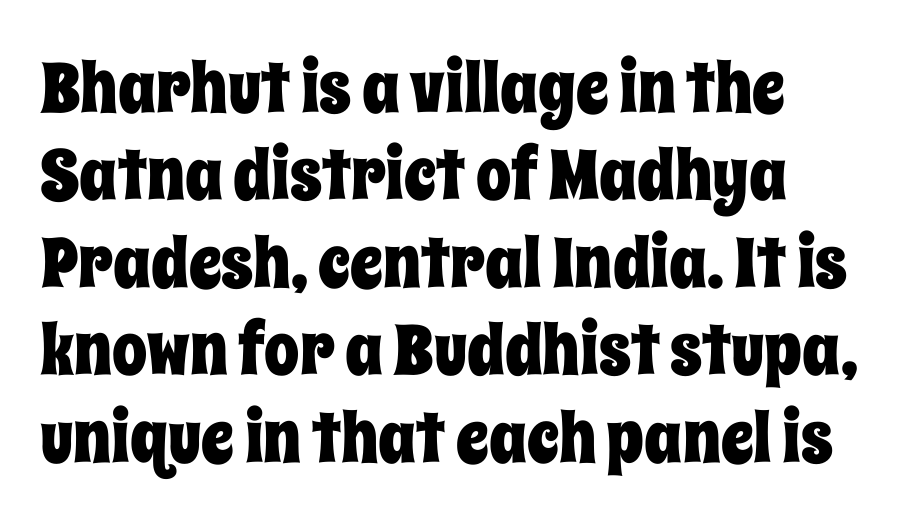
{"italic": "no", "width": "condensed", "stroke_contrast": "low", "x_height": "large", "monospaced": "no", "underline": "no", "line_spacing": "normal", "line_spacing_ratio": 1.25, "letter_spacing": "normal", "letter_spacing_em": 0.0, "glyph_px": 70}
